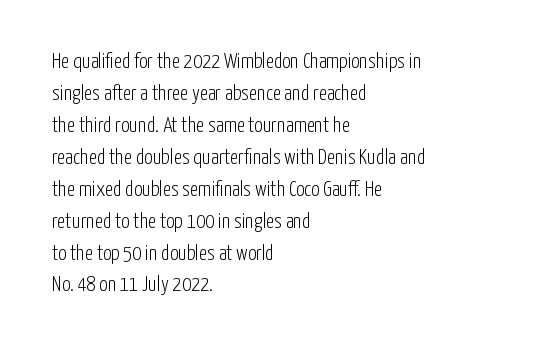
Q: Is the text bold? A: No.
Q: Is the text italic (slanted)? A: No, it is upright.
Q: Is the text underlined? A: No.
Q: How is the paragraph aligned? A: Left-aligned.
Q: Is the spacing between letters normal or unusually wide? A: Normal.
Q: Is the spacing between lines tight, normal or loose? A: Normal.
